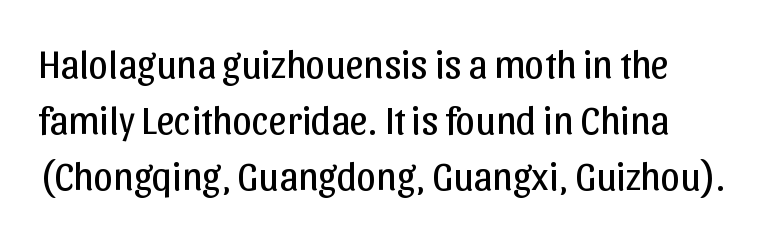
{"serif": "no", "italic": "no", "bold": "no", "weight": "regular", "width": "normal", "stroke_contrast": "low", "x_height": "medium", "monospaced": "no", "underline": "no", "line_spacing": "normal", "line_spacing_ratio": 1.44, "letter_spacing": "normal", "letter_spacing_em": 0.0, "glyph_px": 39}
